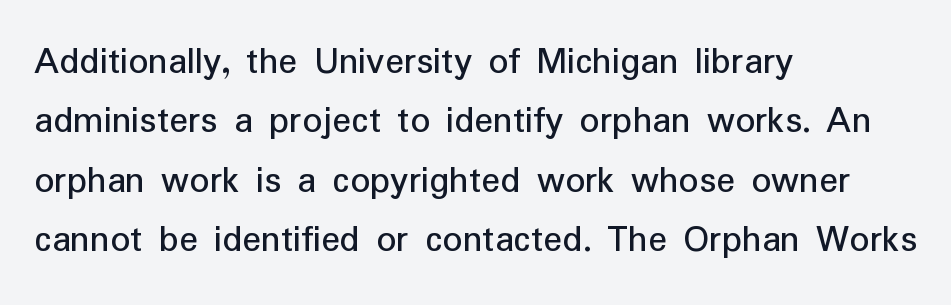
{"serif": "no", "italic": "no", "bold": "no", "weight": "regular", "width": "normal", "stroke_contrast": "low", "x_height": "medium", "monospaced": "no", "underline": "no", "align": "left", "line_spacing": "normal", "line_spacing_ratio": 1.52, "letter_spacing": "normal", "letter_spacing_em": 0.0, "glyph_px": 39}
